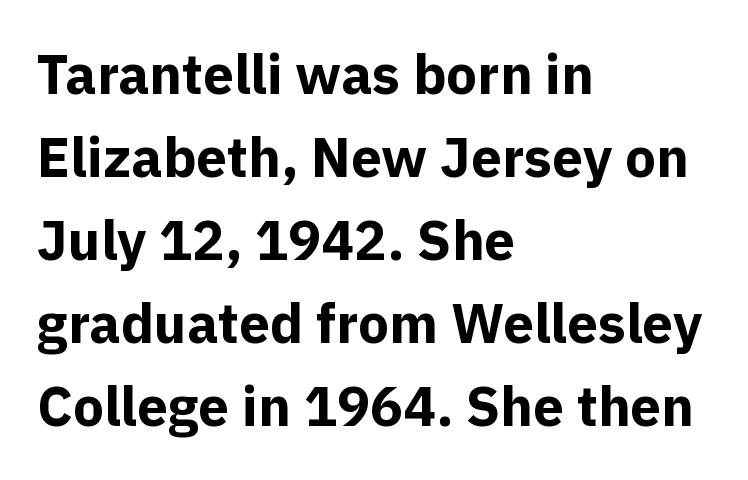
Q: Is the text bold? A: Yes.
Q: Is the text italic (slanted)? A: No, it is upright.
Q: Is the typeface a serif or a sans-serif typeface? A: Sans-serif.
Q: Is the text underlined? A: No.
Q: How is the paragraph aligned? A: Left-aligned.
Q: Is the spacing between letters normal or unusually wide? A: Normal.
Q: Is the spacing between lines tight, normal or loose? A: Normal.
Q: Width (condensed, normal, or wide)? A: Normal.
Q: x-height? A: Medium.
Q: Monospaced? A: No.
